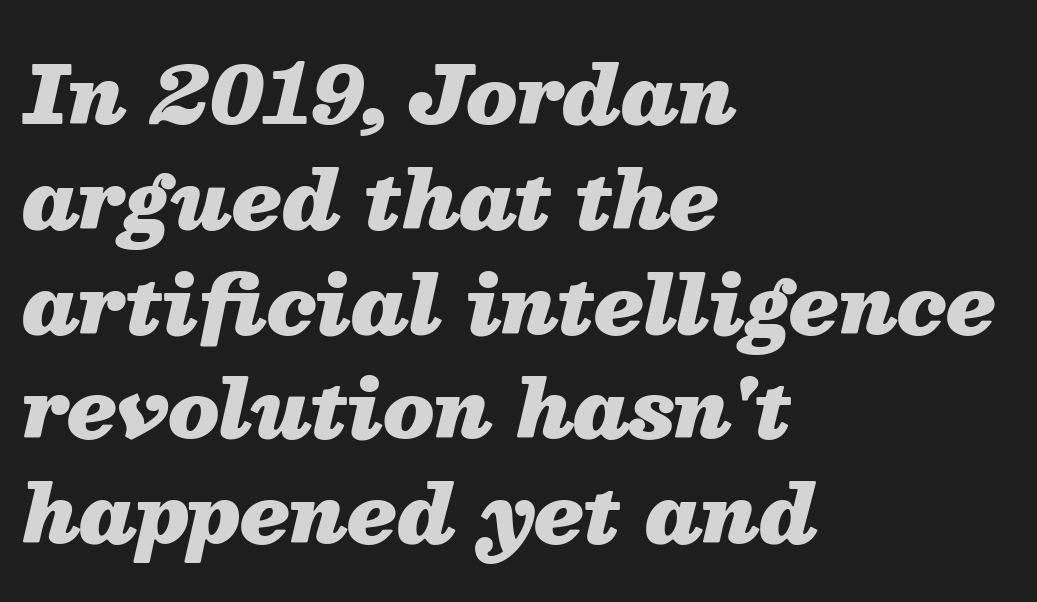
{"italic": "yes", "lean": "right", "slant_degrees": 13, "bold": "yes", "weight": "heavy", "width": "normal", "stroke_contrast": "medium", "x_height": "medium", "monospaced": "no", "underline": "no", "align": "left", "line_spacing": "normal", "line_spacing_ratio": 1.31, "letter_spacing": "normal", "letter_spacing_em": 0.0, "glyph_px": 80}
